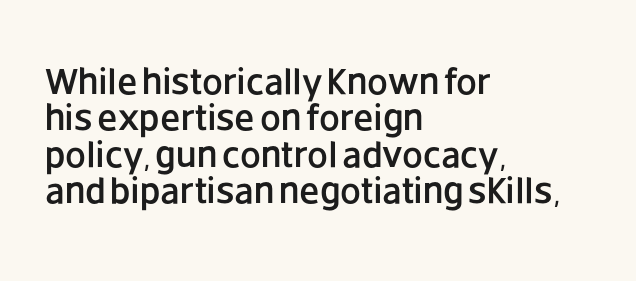
Line beginnings align vertically; line endings do not. Note the varied advance widths — an 'i' is clearly narrower than an 'm'. This is roman type, the default non-slanted kind. Glance below the letters and you will spot only blank space. The vertical gap from one line to the next is small. Are there feet on the stems? There aren't — it's a sans.
